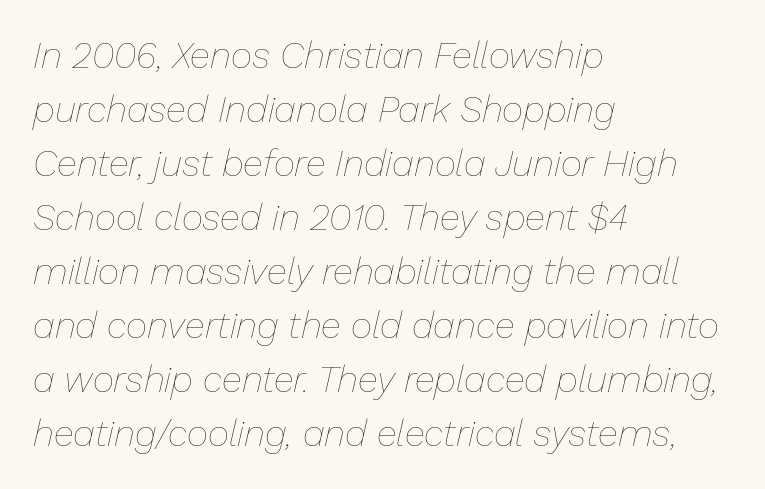
The image shows 37 px thin type, italic (leaning right); set left-aligned, normal line spacing (1.46x), normal letter spacing, not underlined; low stroke contrast and a medium x-height.
